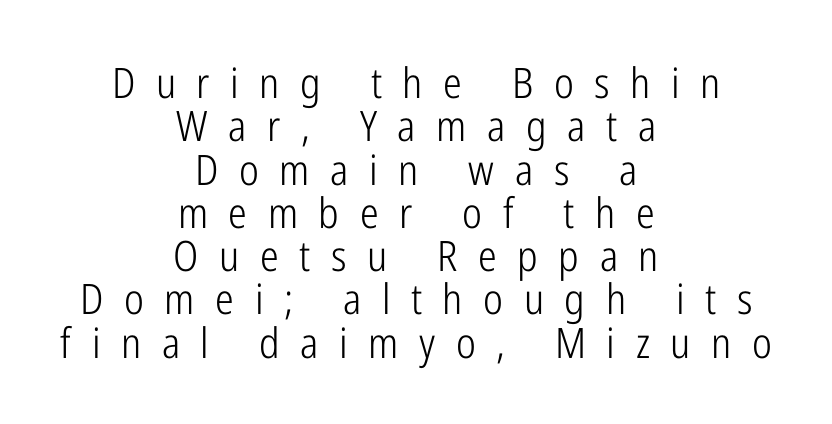
Q: Is the text bold? A: No.
Q: Is the text italic (slanted)? A: No, it is upright.
Q: Is the typeface a serif or a sans-serif typeface? A: Sans-serif.
Q: Is the text underlined? A: No.
Q: How is the paragraph aligned? A: Centered.
Q: Is the spacing between letters normal or unusually wide? A: Unusually wide.
Q: Is the spacing between lines tight, normal or loose? A: Tight.
Q: Width (condensed, normal, or wide)? A: Condensed.
Q: Stroke contrast? A: Low.
Q: x-height? A: Medium.
Q: Monospaced? A: No.
